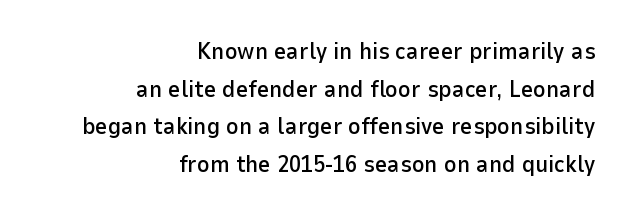
The image shows 24 px text type, upright; set right-aligned, normal line spacing (1.57x), normal letter spacing, not underlined.
